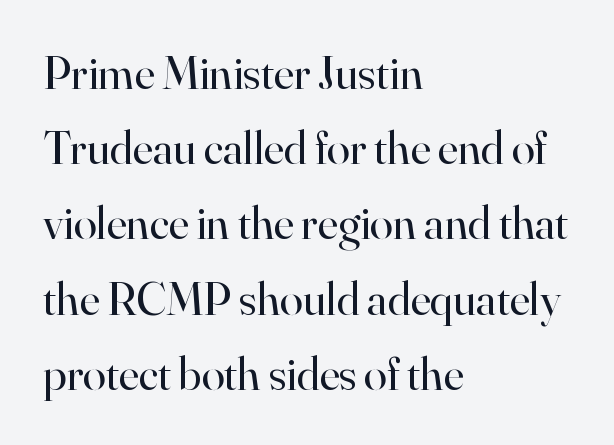
{"serif": "yes", "italic": "no", "bold": "no", "weight": "regular", "width": "normal", "stroke_contrast": "high", "x_height": "small", "monospaced": "no", "underline": "no", "align": "left", "line_spacing": "normal", "line_spacing_ratio": 1.6, "letter_spacing": "normal", "letter_spacing_em": 0.0, "glyph_px": 47}
